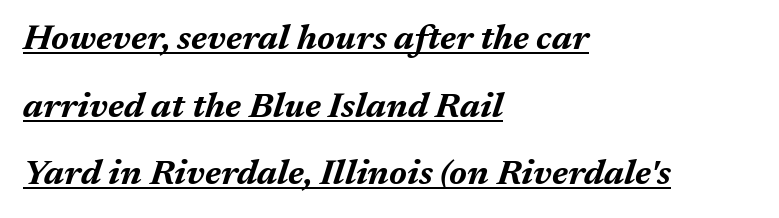
Interline gaps are noticeably wide in this sample. Pretty heavy lettering here — definitely bold. When letters slant like this, we call the style italic. Look at the tracking — it's just the regular setting, nothing added. Think of a printed novel: that variable character pitch is what you see here.
